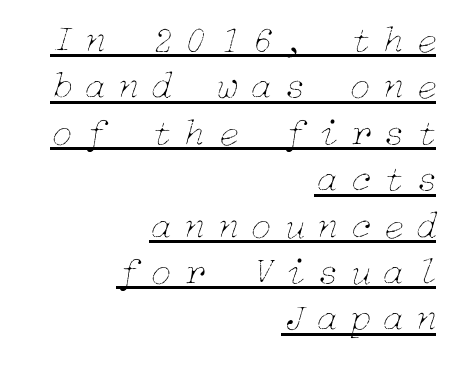
The image shows 39 px thin type, italic (leaning right); set right-aligned, line spacing 1.19x, unusually wide letter spacing (+0.3 em), underlined; low stroke contrast and a medium x-height.
